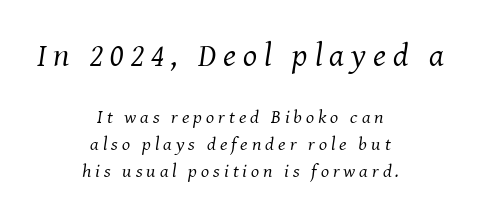
{"serif": "yes", "italic": "yes", "lean": "right", "slant_degrees": 8, "bold": "no", "weight": "regular", "width": "normal", "stroke_contrast": "medium", "x_height": "medium", "monospaced": "no", "underline": "no", "align": "center", "line_spacing": "normal", "line_spacing_ratio": 1.41, "letter_spacing": "wide", "letter_spacing_em": 0.21, "larger_block": "first", "size_ratio": 1.74, "glyph_px": 33}
